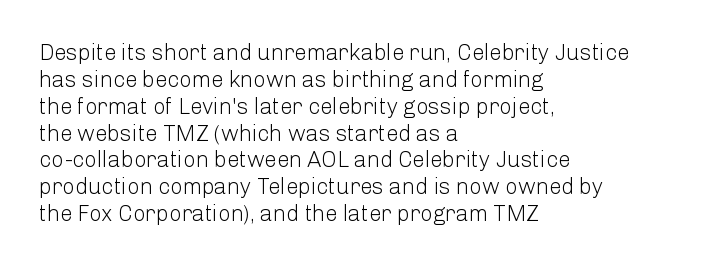
{"italic": "no", "bold": "no", "underline": "no", "align": "left", "line_spacing_ratio": 1.22, "letter_spacing": "normal", "letter_spacing_em": 0.0, "glyph_px": 22}
